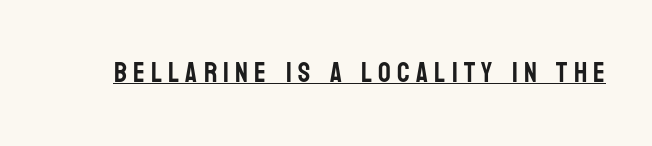
The image shows 28 px condensed sans-serif type, upright; set unusually wide letter spacing (+0.22 em), underlined; low stroke contrast and a large x-height.
